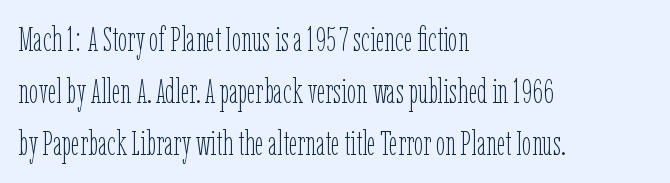
{"italic": "no", "bold": "no", "weight": "thin", "width": "condensed", "stroke_contrast": "low", "x_height": "medium", "monospaced": "no", "underline": "no", "align": "left", "line_spacing": "normal", "line_spacing_ratio": 1.53, "letter_spacing": "normal", "letter_spacing_em": 0.0, "glyph_px": 34}
